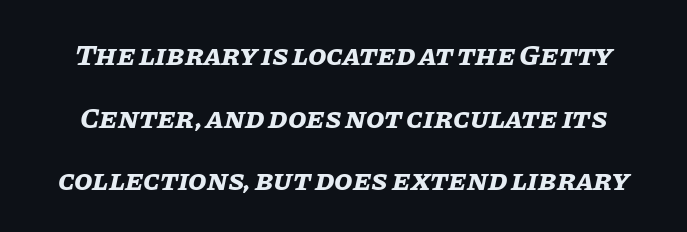
{"italic": "yes", "lean": "right", "slant_degrees": 11, "bold": "yes", "weight": "bold", "width": "normal", "stroke_contrast": "low", "x_height": "large", "monospaced": "no", "underline": "no", "line_spacing": "loose", "line_spacing_ratio": 2.09, "letter_spacing": "normal", "letter_spacing_em": 0.0, "glyph_px": 30}
